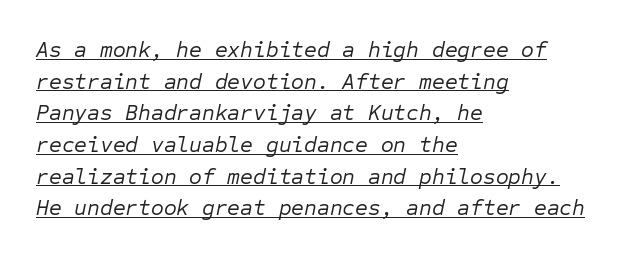
Standard letterfit; no display-style spreading of the glyphs. Think standard paragraph weight, or any step lighter than that. Has an underline been added? It has. Reading down the column, the eye jumps a familiar distance to each next line.
